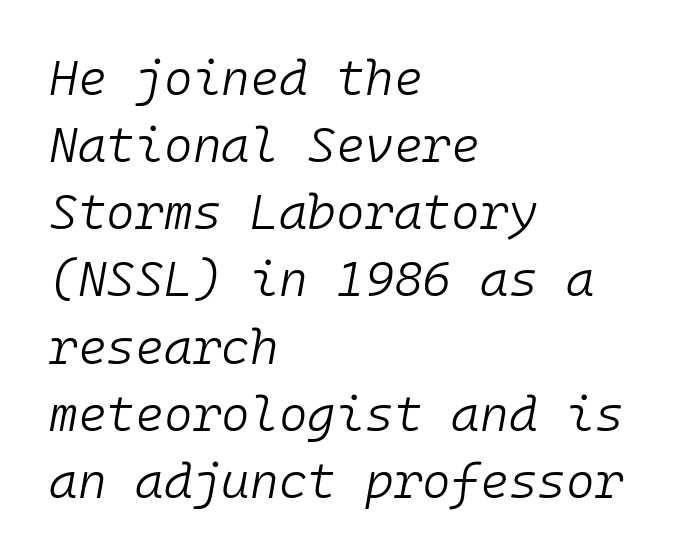
{"italic": "yes", "lean": "right", "slant_degrees": 10, "bold": "no", "weight": "light", "width": "normal", "stroke_contrast": "low", "x_height": "medium", "monospaced": "yes", "underline": "no", "align": "left", "line_spacing": "normal", "line_spacing_ratio": 1.37, "letter_spacing": "normal", "letter_spacing_em": 0.0, "glyph_px": 49}
